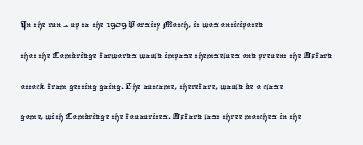
The image shows 22 px text type; set left-aligned, normal line spacing (1.4x), normal letter spacing, not underlined.
